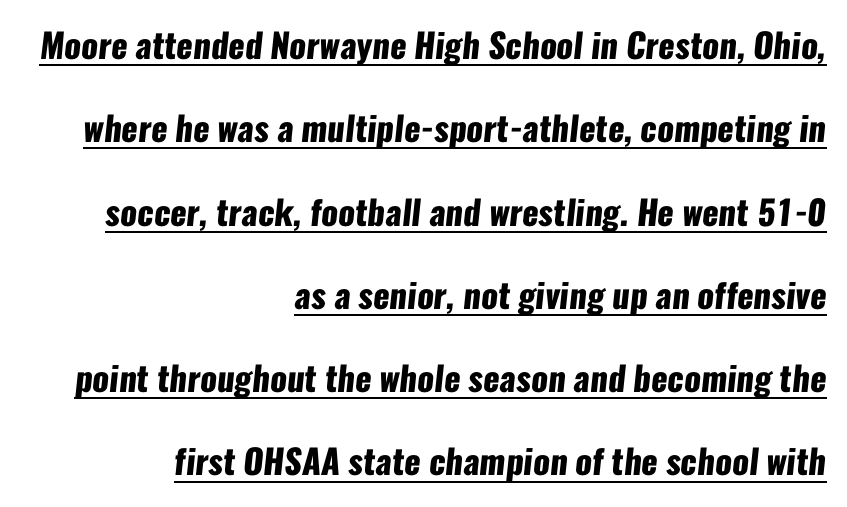
This sample has the flowing, uneven cadence of proportional lettering. One glance says open: line gaps are wider than usual. Every row of glyphs terminates at an identical x-position on the right. Serifs: no, the terminals of the letterforms are clean. You'd pick this weight for a headline — it's a proper bold. The face used here appears with an underline applied.
